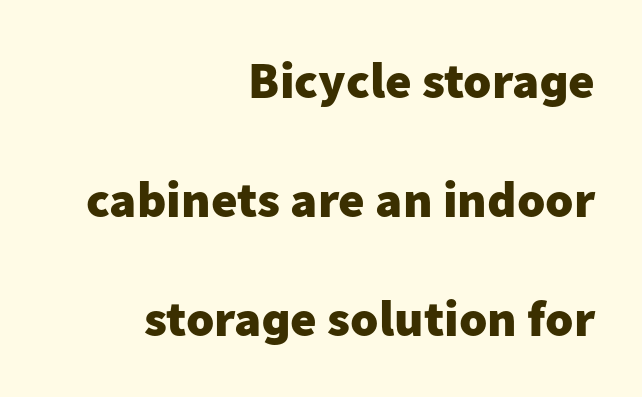
Q: Is the text bold? A: Yes.
Q: Is the text italic (slanted)? A: No, it is upright.
Q: Is the typeface a serif or a sans-serif typeface? A: Sans-serif.
Q: Is the text underlined? A: No.
Q: How is the paragraph aligned? A: Right-aligned.
Q: Is the spacing between letters normal or unusually wide? A: Normal.
Q: Is the spacing between lines tight, normal or loose? A: Loose.
Q: Width (condensed, normal, or wide)? A: Normal.
Q: Stroke contrast? A: Low.
Q: x-height? A: Medium.
Q: Monospaced? A: No.
